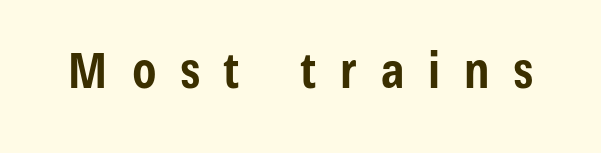
Think of a printed novel: that variable character pitch is what you see here. In terms of posture, this sample is upright. The passage shown is typeset with a sans-serif family. A dark, heavy texture on the line: the type is bold. A bare baseline throughout the passage.
